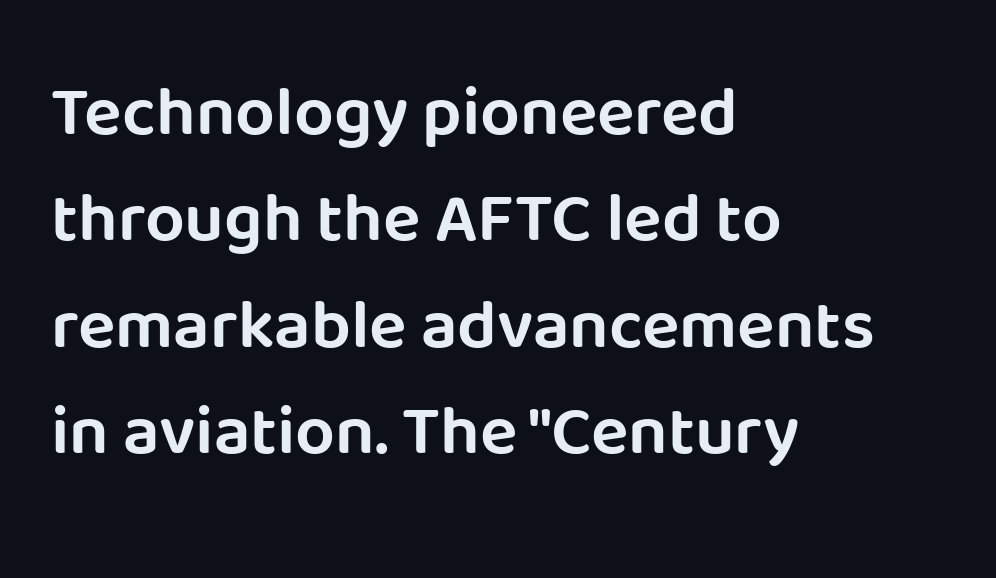
The image shows 70 px sans-serif type, upright; set left-aligned, normal line spacing (1.52x), normal letter spacing, not underlined; low stroke contrast and a large x-height.
